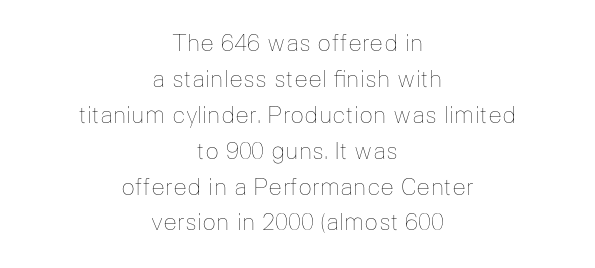
The strokes are not fattened; the text isn't bold. A typesetter would mark this as roman, not italic. The passage is arranged like a title page — every line centered. Does the leading feel generous? No, just average. Decoration check: the copy has no underline. In terms of letterspacing, this is plain default setting.
